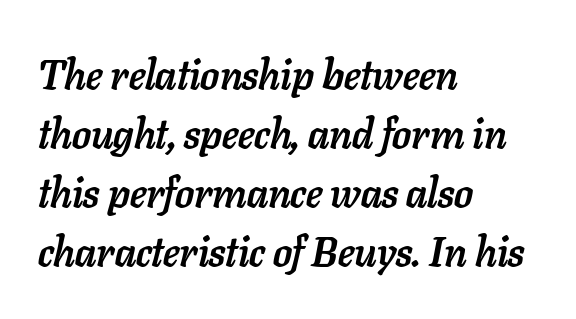
Q: Is the text bold? A: Yes.
Q: Is the text italic (slanted)? A: Yes, it leans right by about 11 degrees.
Q: Is the text underlined? A: No.
Q: How is the paragraph aligned? A: Left-aligned.
Q: Is the spacing between letters normal or unusually wide? A: Normal.
Q: Is the spacing between lines tight, normal or loose? A: Normal.
Q: Width (condensed, normal, or wide)? A: Normal.
Q: Stroke contrast? A: Low.
Q: x-height? A: Medium.
Q: Monospaced? A: No.
